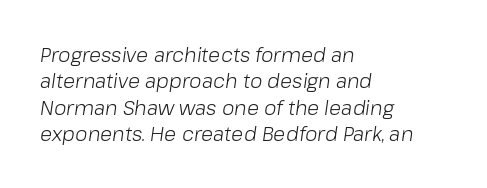
The image shows 20 px text type, italic (leaning right); set left-aligned, normal line spacing (1.32x), normal letter spacing, not underlined.
